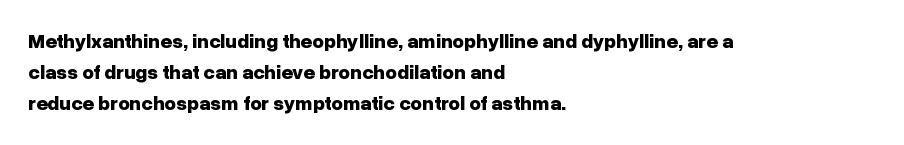
This is heavy type, rendered in bold. No extra tracking has been applied to these lines. The lines in this sample share a left origin and differ only in where they stop. A typesetter would call this leading conventional body-copy spacing. The typography opts for an upright posture over an oblique one. No word sits above an underline.
